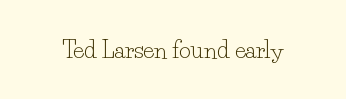
The image shows 23 px text type, upright; set normal letter spacing, not underlined.
